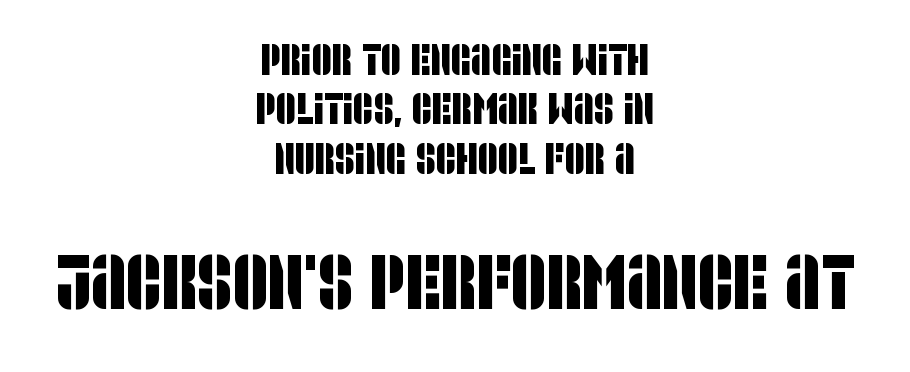
{"serif": "no", "width": "condensed", "stroke_contrast": "low", "x_height": "large", "monospaced": "no", "underline": "no", "align": "center", "line_spacing": "tight", "line_spacing_ratio": 1.12, "letter_spacing": "normal", "letter_spacing_em": 0.0, "larger_block": "second", "size_ratio": 1.75, "glyph_px": 77}
